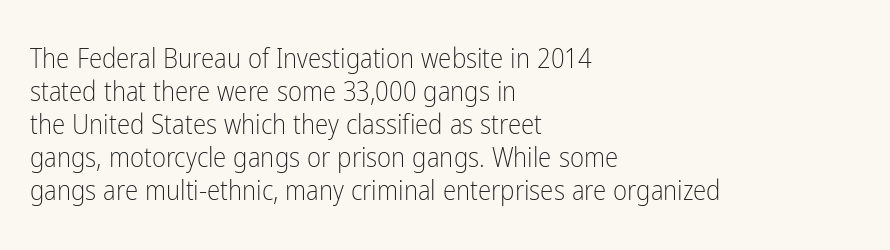
The type sits square on the baseline with zero lean. All the whitespace from short lines collects on the right. Students, note that the glyphs here touch the page at normal intervals. Weight class: somewhere from thin through regular. The foot of each line stays bare and open.
